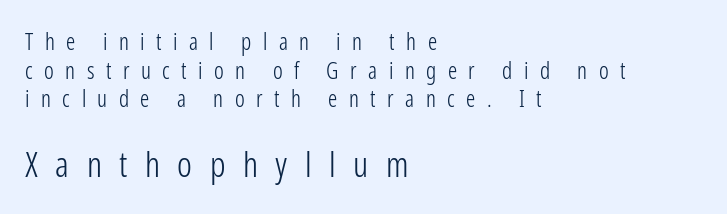
{"serif": "no", "italic": "no", "bold": "no", "weight": "light", "width": "condensed", "stroke_contrast": "low", "x_height": "medium", "monospaced": "no", "underline": "no", "align": "left", "line_spacing": "normal", "line_spacing_ratio": 1.25, "letter_spacing": "wide", "letter_spacing_em": 0.5, "larger_block": "second", "size_ratio": 1.52, "glyph_px": 35}
